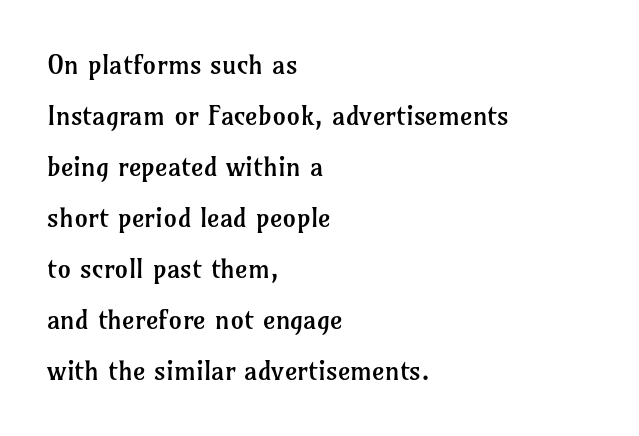
The rag falls on the right side of this text block. Stem width sits at or under what a default text font uses. Every character sits straight up, as roman type does. These lines keep a tight, regular rhythm from letter to letter. This rendering features lettering with no underline.
